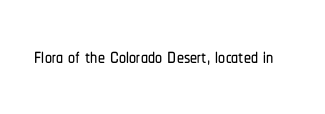
{"serif": "no", "italic": "no", "width": "condensed", "stroke_contrast": "low", "x_height": "medium", "monospaced": "no", "underline": "no", "letter_spacing": "normal", "letter_spacing_em": 0.0, "glyph_px": 28}
